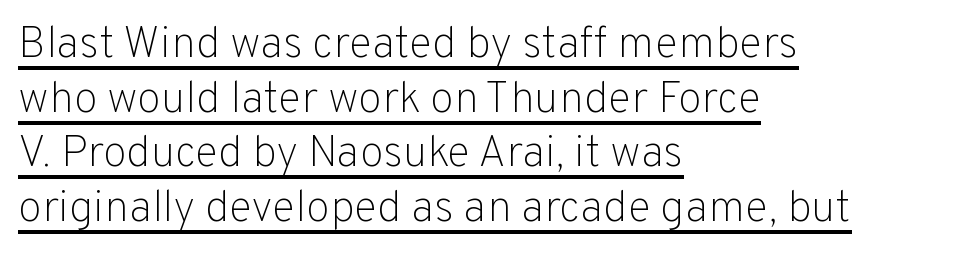
{"serif": "no", "italic": "no", "bold": "no", "weight": "light", "width": "normal", "stroke_contrast": "low", "x_height": "medium", "monospaced": "no", "underline": "yes", "align": "left", "line_spacing_ratio": 1.24, "letter_spacing": "normal", "letter_spacing_em": 0.0, "glyph_px": 44}
